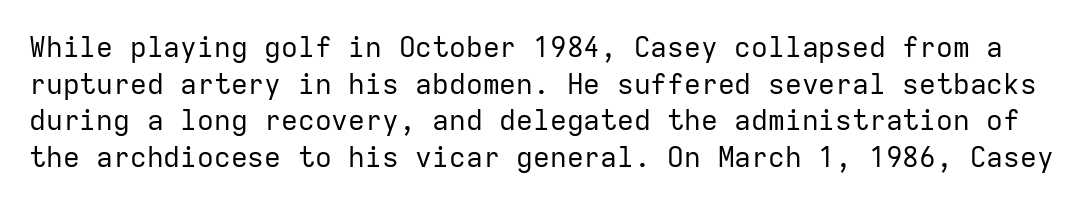
The type family on display is of the sans-serif kind. These lines were composed using upright roman letters. Do the characters align in a grid? Yes, the font is monospaced. Rows of type keep a routine distance in the vertical direction.
